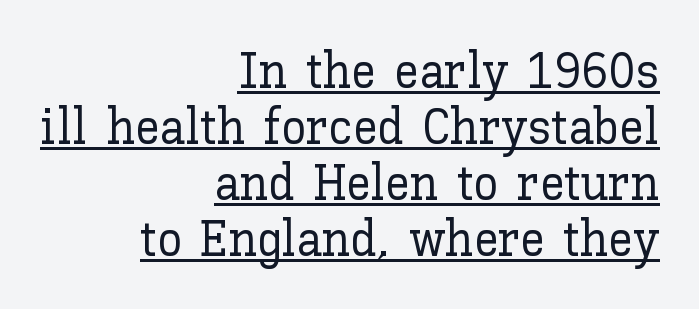
Q: Is the text italic (slanted)? A: No, it is upright.
Q: Is the text underlined? A: Yes.
Q: How is the paragraph aligned? A: Right-aligned.
Q: Is the spacing between letters normal or unusually wide? A: Normal.
Q: Is the spacing between lines tight, normal or loose? A: Tight.
Q: Width (condensed, normal, or wide)? A: Normal.
Q: Stroke contrast? A: Low.
Q: x-height? A: Medium.
Q: Monospaced? A: No.
